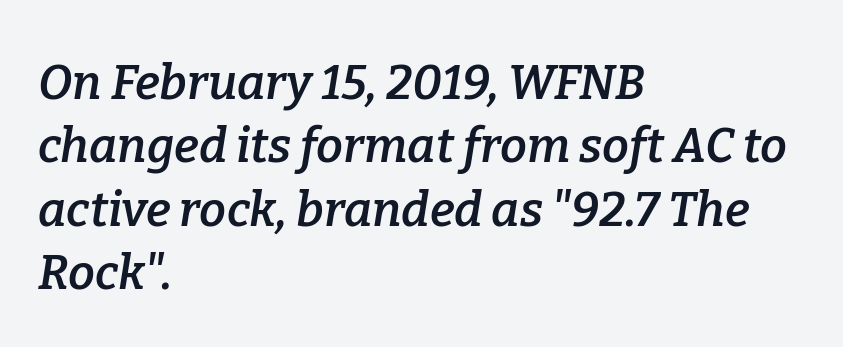
{"serif": "yes", "italic": "yes", "lean": "right", "slant_degrees": 9, "bold": "semi", "weight": "semibold", "width": "normal", "stroke_contrast": "low", "x_height": "medium", "monospaced": "no", "underline": "no", "align": "left", "line_spacing": "normal", "line_spacing_ratio": 1.32, "letter_spacing": "normal", "letter_spacing_em": 0.0, "glyph_px": 48}
